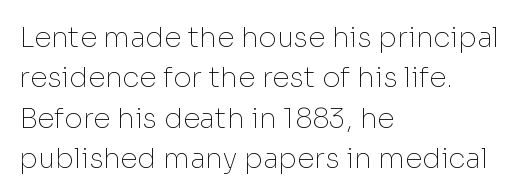
{"serif": "no", "italic": "no", "bold": "no", "weight": "thin", "width": "normal", "stroke_contrast": "low", "x_height": "medium", "monospaced": "no", "underline": "no", "align": "left", "line_spacing": "normal", "line_spacing_ratio": 1.44, "letter_spacing": "normal", "letter_spacing_em": 0.0, "glyph_px": 28}
